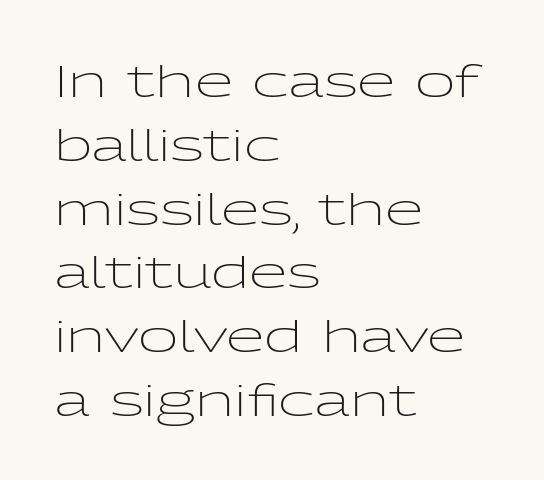
The image shows 44 px light, wide sans-serif type, upright; set left-aligned, normal line spacing (1.45x), normal letter spacing, not underlined; low stroke contrast and a medium x-height.
